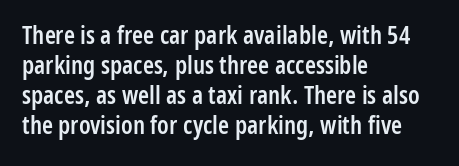
The image shows 25 px text type, upright; set left-aligned, line spacing 1.2x, normal letter spacing, not underlined.
